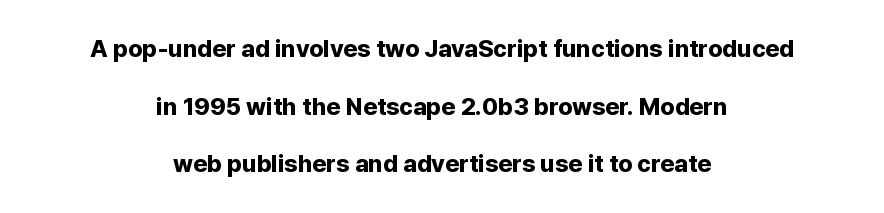
The image shows 24 px bold type, upright; set centered, loose line spacing (2.4x), normal letter spacing, not underlined.
